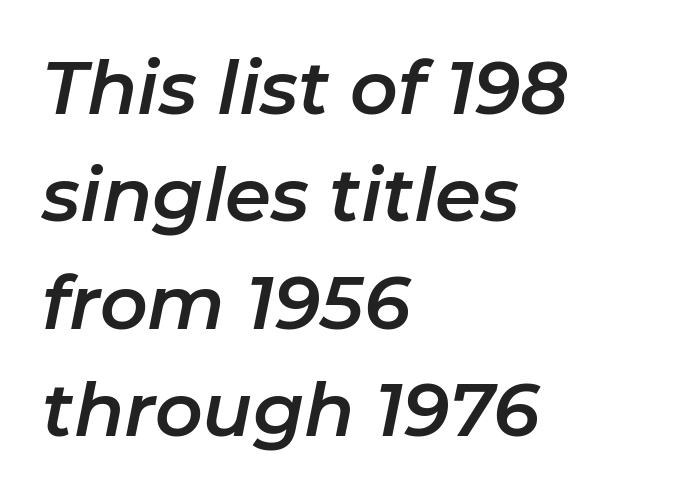
Q: Is the text italic (slanted)? A: Yes, it leans right by about 11 degrees.
Q: Is the text underlined? A: No.
Q: How is the paragraph aligned? A: Left-aligned.
Q: Is the spacing between letters normal or unusually wide? A: Normal.
Q: Is the spacing between lines tight, normal or loose? A: Normal.
Q: Width (condensed, normal, or wide)? A: Normal.
Q: Stroke contrast? A: Low.
Q: x-height? A: Medium.
Q: Monospaced? A: No.
